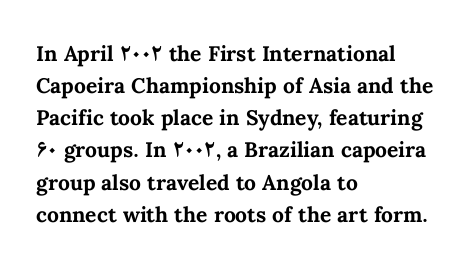
The image shows 21 px bold type, upright; set left-aligned, normal line spacing (1.53x), normal letter spacing, not underlined.
